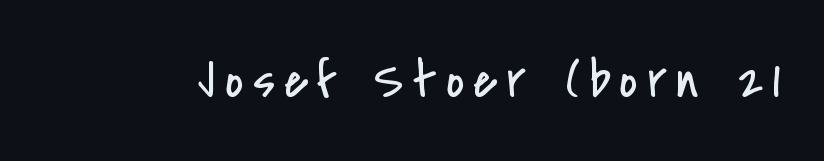
Rendered with straight, roman letterforms. The passage shown is not underscored anywhere. Varying glyph widths throughout — classic text-font behaviour. Letters have the restrained weight of plain body copy at most.
